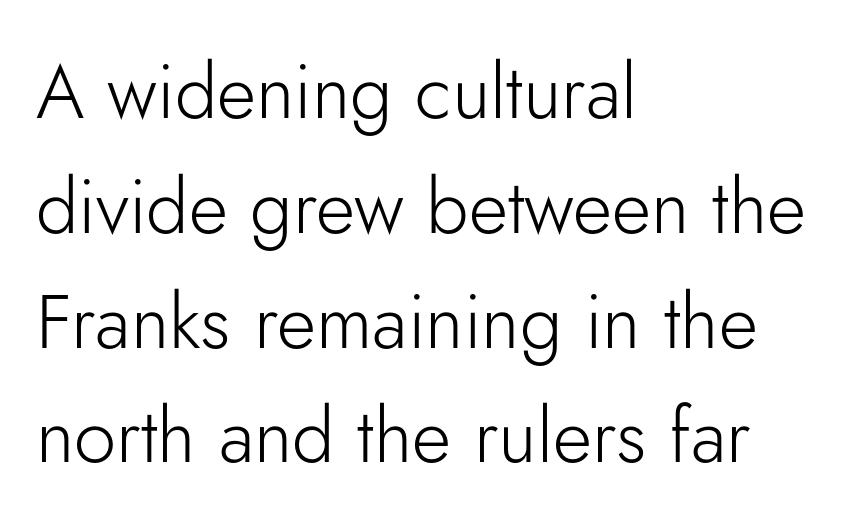
Q: Is the text bold? A: No.
Q: Is the text italic (slanted)? A: No, it is upright.
Q: Is the typeface a serif or a sans-serif typeface? A: Sans-serif.
Q: Is the text underlined? A: No.
Q: How is the paragraph aligned? A: Left-aligned.
Q: Is the spacing between letters normal or unusually wide? A: Normal.
Q: Is the spacing between lines tight, normal or loose? A: Normal.
Q: Width (condensed, normal, or wide)? A: Normal.
Q: Stroke contrast? A: Low.
Q: x-height? A: Small.
Q: Monospaced? A: No.
